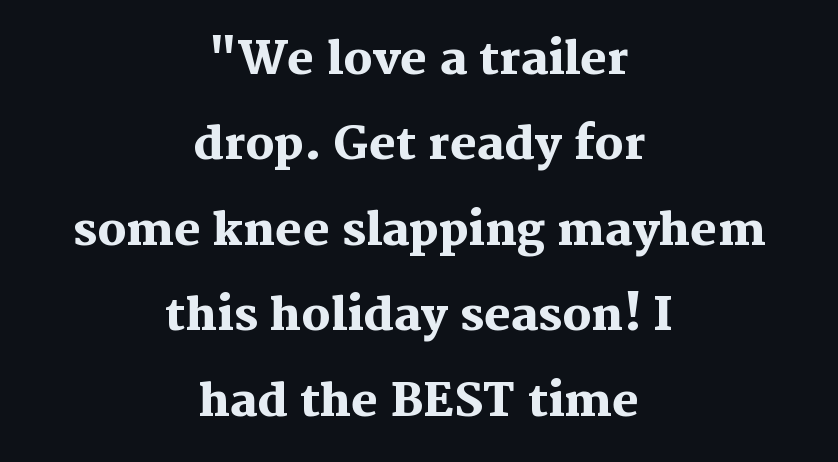
{"serif": "yes", "italic": "no", "bold": "yes", "weight": "heavy", "width": "normal", "stroke_contrast": "medium", "x_height": "medium", "monospaced": "no", "underline": "no", "align": "center", "line_spacing": "loose", "line_spacing_ratio": 1.9, "letter_spacing": "normal", "letter_spacing_em": 0.0, "glyph_px": 45}
